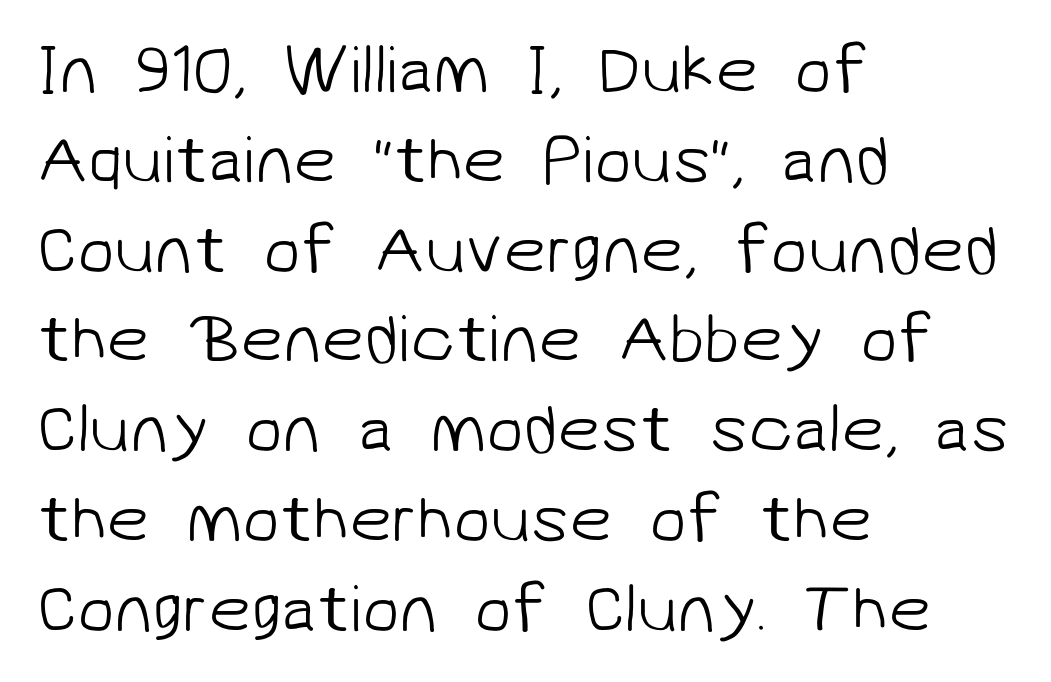
A sans-serif font was chosen for this passage. Note the varied advance widths — an 'i' is clearly narrower than an 'm'. Words float on clear page, feet unadorned. The lines are quadded left.
